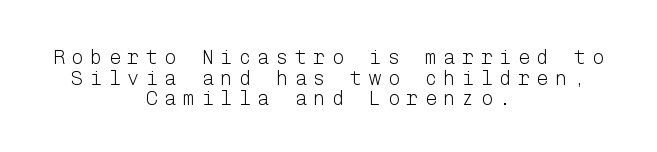
{"italic": "no", "bold": "no", "underline": "no", "align": "center", "line_spacing": "tight", "line_spacing_ratio": 1.03, "letter_spacing": "wide", "letter_spacing_em": 0.33, "glyph_px": 20}
